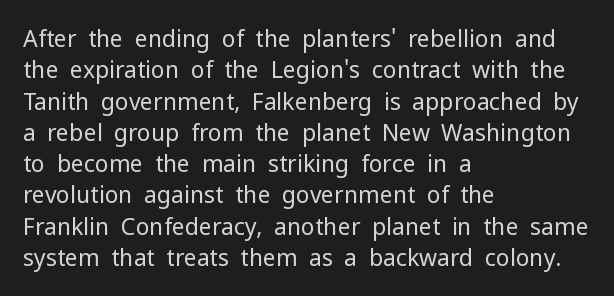
{"italic": "no", "bold": "no", "underline": "no", "align": "left", "line_spacing": "normal", "line_spacing_ratio": 1.36, "letter_spacing": "normal", "letter_spacing_em": 0.0, "glyph_px": 23}
